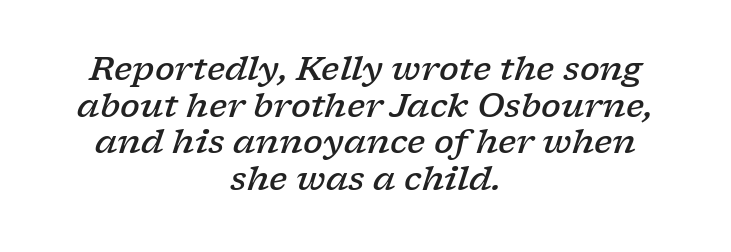
The font's italic variant was chosen for this text. The rendering uses natural spacing where letterforms have individual widths. Underline: absent. Typeset on center — no edge is straight. The block of text is dense from top to bottom, with scant space between rows. Compared with typical body copy, the letter spacing here is the same.
